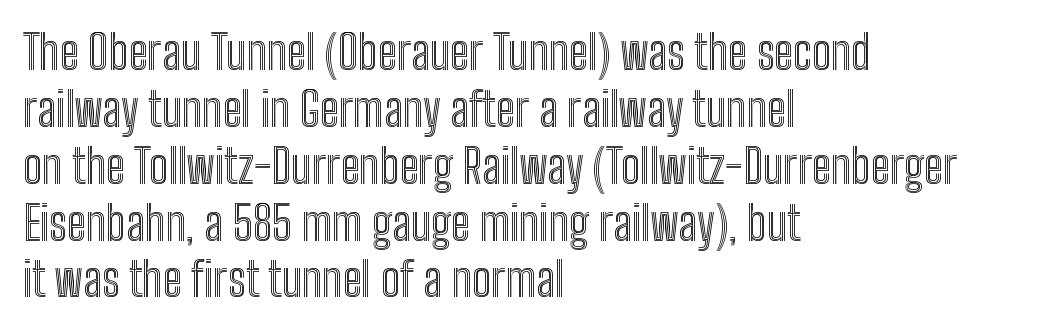
The image shows 47 px condensed type, upright; set left-aligned, line spacing 1.21x, normal letter spacing, not underlined; a medium x-height.
